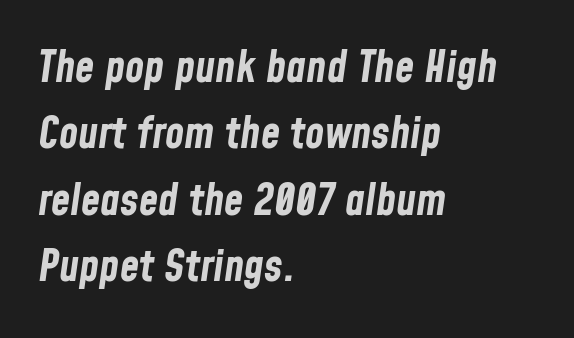
Q: Is the text bold? A: Yes.
Q: Is the text italic (slanted)? A: Yes, it leans right by about 8 degrees.
Q: Is the text underlined? A: No.
Q: How is the paragraph aligned? A: Left-aligned.
Q: Is the spacing between letters normal or unusually wide? A: Normal.
Q: Is the spacing between lines tight, normal or loose? A: Normal.
Q: Width (condensed, normal, or wide)? A: Condensed.
Q: Stroke contrast? A: Low.
Q: x-height? A: Medium.
Q: Monospaced? A: No.
